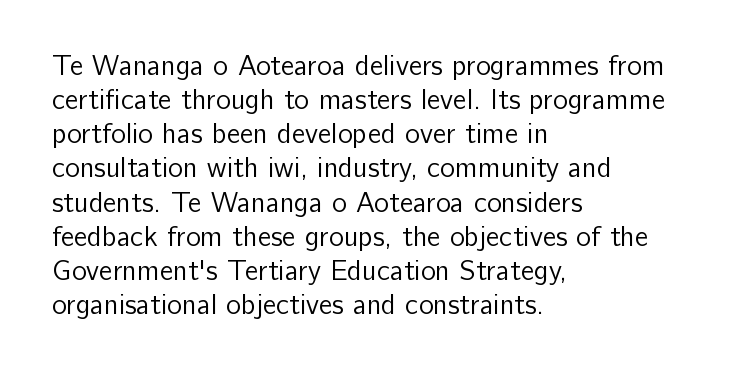
The image shows 28 px regular-weight sans-serif type, upright; set left-aligned, line spacing 1.22x, normal letter spacing, not underlined; low stroke contrast and a medium x-height.
